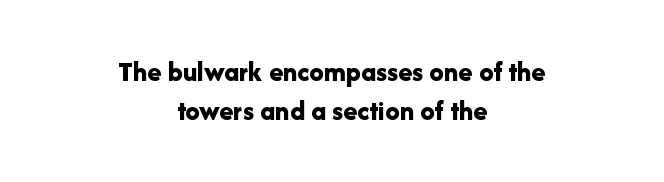
Q: Is the text bold? A: Yes.
Q: Is the text italic (slanted)? A: No, it is upright.
Q: Is the typeface a serif or a sans-serif typeface? A: Sans-serif.
Q: Is the text underlined? A: No.
Q: How is the paragraph aligned? A: Centered.
Q: Is the spacing between letters normal or unusually wide? A: Normal.
Q: Is the spacing between lines tight, normal or loose? A: Normal.
Q: Width (condensed, normal, or wide)? A: Normal.
Q: Stroke contrast? A: Low.
Q: x-height? A: Medium.
Q: Monospaced? A: No.
